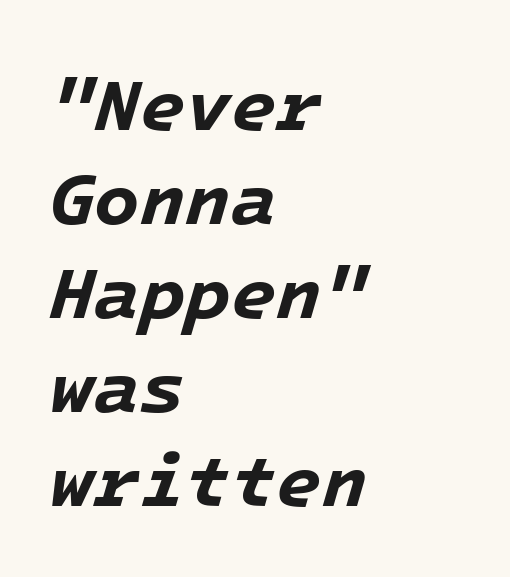
The image shows 74 px bold type, italic (leaning right), monospaced; set left-aligned, normal line spacing (1.27x), normal letter spacing, not underlined; low stroke contrast and a medium x-height.
